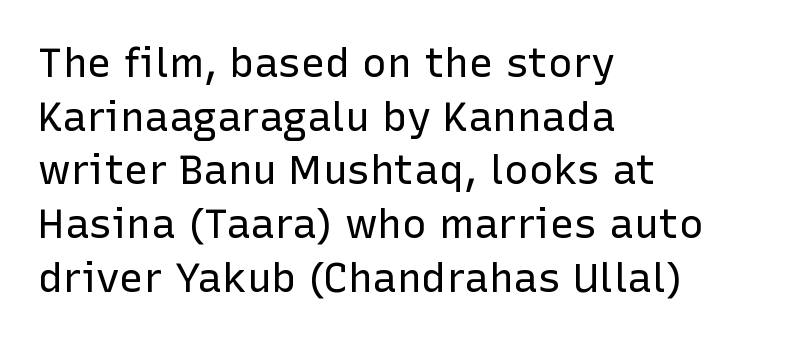
The image shows 41 px regular-weight sans-serif type, upright; set left-aligned, normal line spacing (1.31x), normal letter spacing, not underlined; low stroke contrast and a medium x-height.
